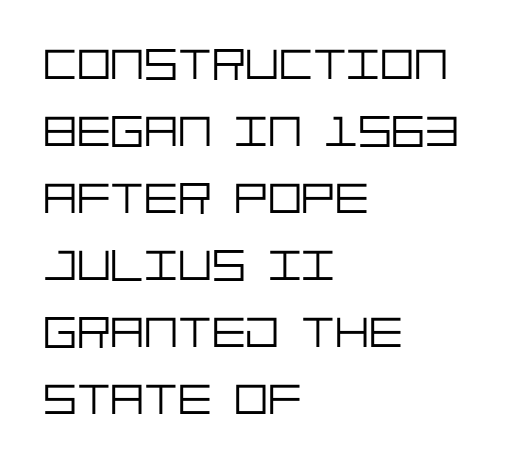
{"serif": "no", "italic": "no", "bold": "no", "weight": "light", "width": "normal", "stroke_contrast": "low", "x_height": "large", "underline": "no", "align": "left", "line_spacing": "normal", "line_spacing_ratio": 1.49, "letter_spacing": "normal", "letter_spacing_em": 0.0, "glyph_px": 45}
